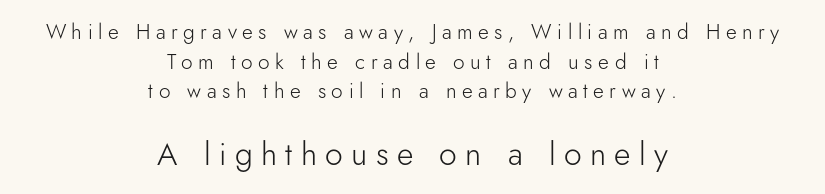
Q: Is the text bold? A: No.
Q: Is the text italic (slanted)? A: No, it is upright.
Q: Is the typeface a serif or a sans-serif typeface? A: Sans-serif.
Q: Is the text underlined? A: No.
Q: How is the paragraph aligned? A: Centered.
Q: Is the spacing between letters normal or unusually wide? A: Unusually wide.
Q: Is the spacing between lines tight, normal or loose? A: Normal.
Q: Which block of text is set in a larger size, the first (top) or the second (bottom)? A: The second (bottom) one.
Q: Width (condensed, normal, or wide)? A: Normal.
Q: Stroke contrast? A: Low.
Q: x-height? A: Small.
Q: Monospaced? A: No.
